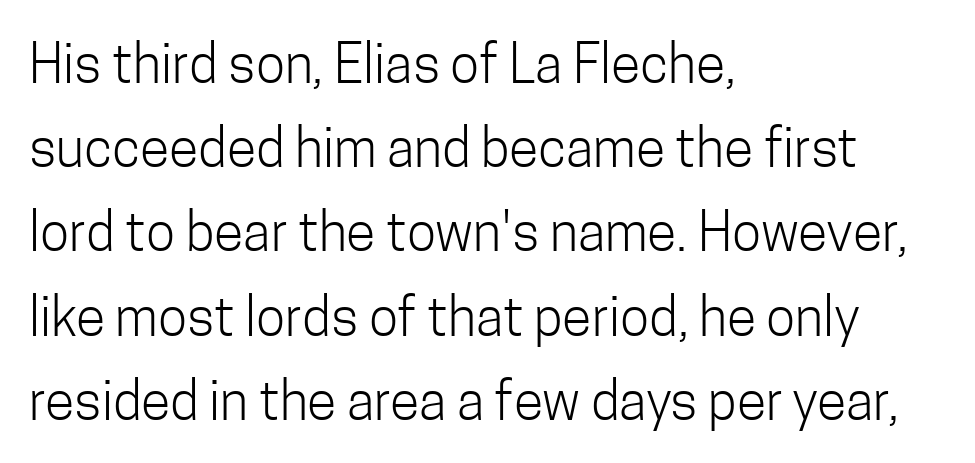
Q: Is the text bold? A: No.
Q: Is the text italic (slanted)? A: No, it is upright.
Q: Is the typeface a serif or a sans-serif typeface? A: Sans-serif.
Q: Is the text underlined? A: No.
Q: How is the paragraph aligned? A: Left-aligned.
Q: Is the spacing between letters normal or unusually wide? A: Normal.
Q: Is the spacing between lines tight, normal or loose? A: Normal.
Q: Width (condensed, normal, or wide)? A: Condensed.
Q: Stroke contrast? A: Low.
Q: x-height? A: Medium.
Q: Monospaced? A: No.
